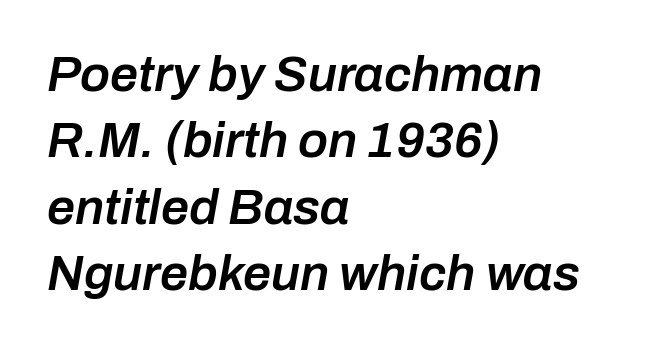
Yep, that's italic — everything's leaning. Do the characters align in a grid? No, the font is proportional. Compared with a centered layout, this one pins lines to the left instead. Each word holds together tightly as a unit, with standard inter-letter gaps. The block of text has a typical density, with ordinary space between rows. Semibold letterforms, between regular and bold.
